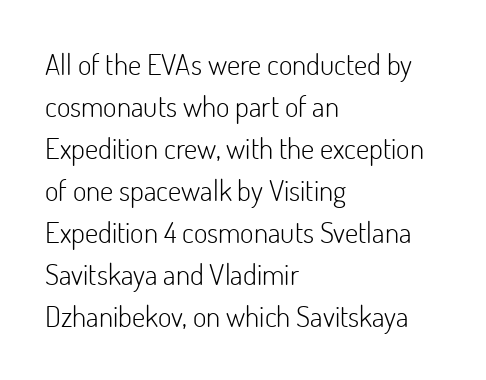
The image shows 29 px light sans-serif type, upright; set left-aligned, normal line spacing (1.45x), normal letter spacing, not underlined; low stroke contrast and a small x-height.
